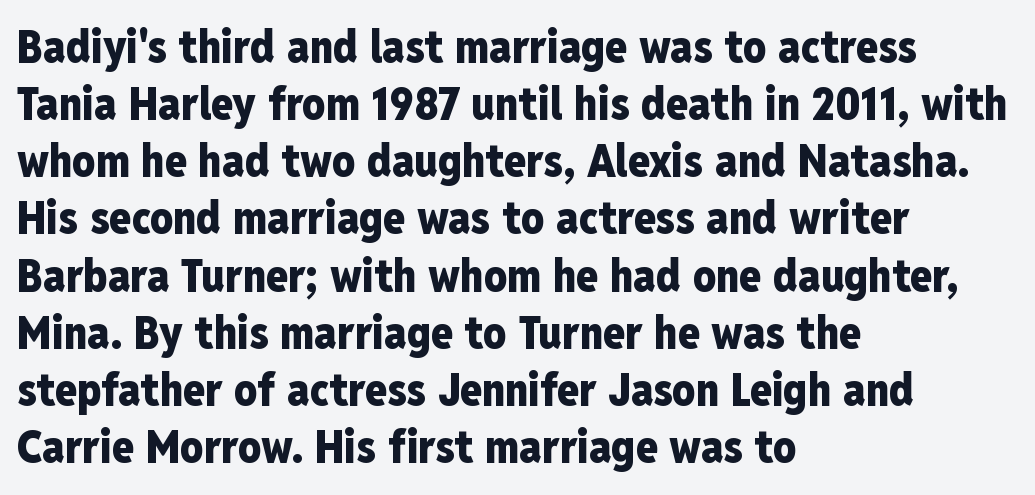
{"serif": "no", "italic": "no", "bold": "yes", "weight": "heavy", "width": "condensed", "stroke_contrast": "low", "x_height": "medium", "monospaced": "no", "underline": "no", "align": "left", "line_spacing": "normal", "line_spacing_ratio": 1.27, "letter_spacing": "normal", "letter_spacing_em": 0.0, "glyph_px": 45}
